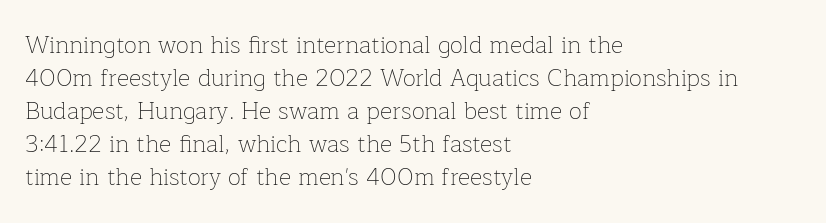
The image shows 24 px text type, upright; set left-aligned, normal line spacing (1.38x), normal letter spacing, not underlined.
